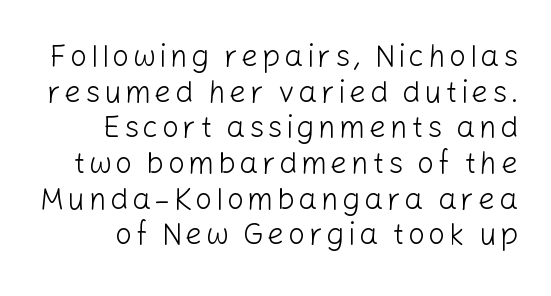
These lines were composed using upright roman letters. The typeface has the unassuming heft of standard copy or less. Honestly, there is no underline to notice here at all. You can tell from the bare stems that sans-serif type was used. Spacing verdict: proportional, widths tailored to each character.
